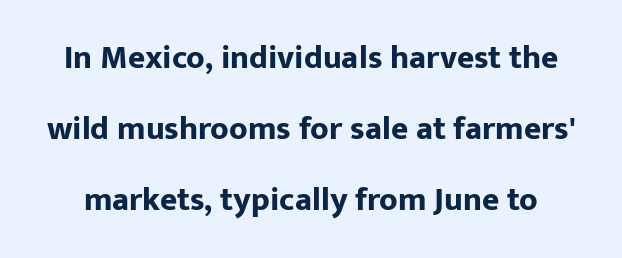
The image shows 33 px bold sans-serif type, upright; set loose line spacing (2.15x), normal letter spacing, not underlined; low stroke contrast and a medium x-height.
